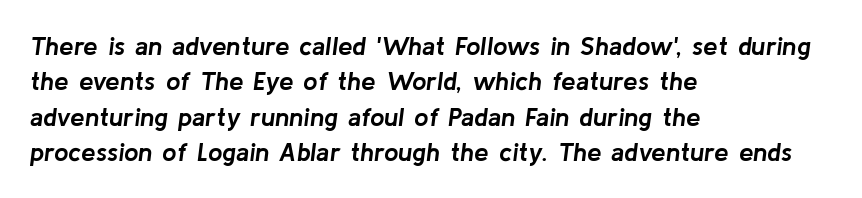
Q: Is the text bold? A: Yes.
Q: Is the text italic (slanted)? A: Yes, it leans right by about 8 degrees.
Q: Is the text underlined? A: No.
Q: How is the paragraph aligned? A: Left-aligned.
Q: Is the spacing between letters normal or unusually wide? A: Normal.
Q: Is the spacing between lines tight, normal or loose? A: Normal.
